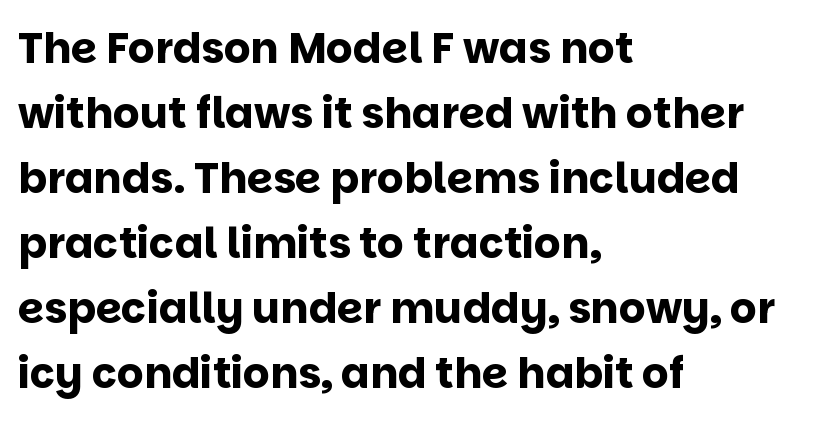
The space between consecutive lines is moderate. The font's upright variant was chosen for this text. Words float on clear page, feet unadorned. Weight check: bold — yes, fully. The designer went with a sans here, leaving each stem footless.
